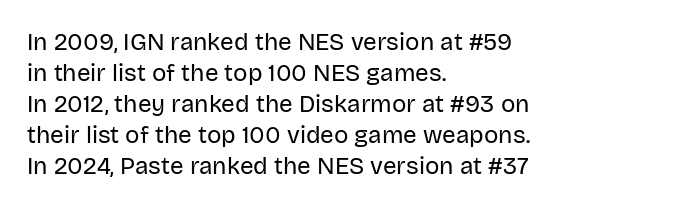
{"italic": "no", "bold": "no", "underline": "no", "align": "left", "line_spacing": "normal", "line_spacing_ratio": 1.29, "letter_spacing": "normal", "letter_spacing_em": 0.0, "glyph_px": 24}
